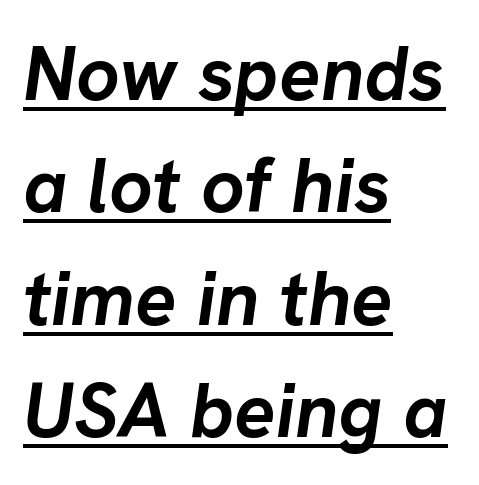
Descenders here cross a horizontal rule under the line. The rendering uses natural spacing where letterforms have individual widths. This sample uses an oblique cut, with every glyph tilted off the vertical. The passage shown stacks its lines at a standard gap. Inter-character spacing is left at the font's built-in metrics.
